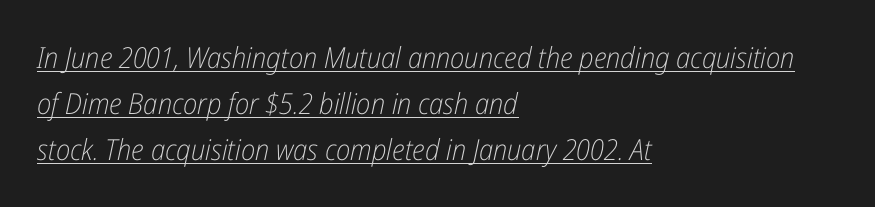
These glyphs show unthickened strokes, regular width or finer. The letters sit at their default tracking, neither squeezed nor spread. Notice how descenders clear the ascenders below comfortably — that's standard leading. Which margin do the lines hug? The left one — the right edge is uneven. Rendered with sloped, italic letterforms. Does a line run under the words? Yes, clearly.
